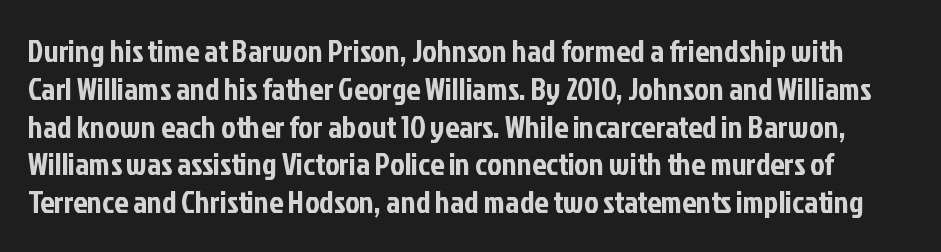
Q: Is the text italic (slanted)? A: No, it is upright.
Q: Is the typeface a serif or a sans-serif typeface? A: Sans-serif.
Q: Is the text underlined? A: No.
Q: Is the spacing between letters normal or unusually wide? A: Normal.
Q: Width (condensed, normal, or wide)? A: Condensed.
Q: Stroke contrast? A: Low.
Q: x-height? A: Medium.
Q: Monospaced? A: No.
